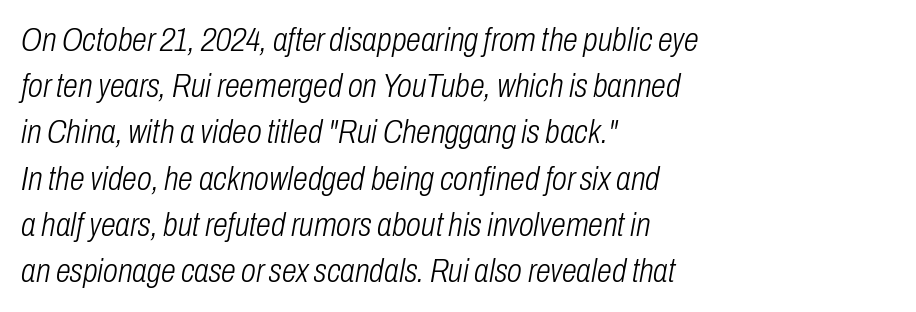
The typography opts for an oblique posture over an upright one. The setting favours the left margin, as ordinary paragraphs usually do. Summary of vertical rhythm: regular, with standard interline spacing. The gap between lines stays unmarked. The letterforms sit shoulder to shoulder at normal distance. The rendering uses natural spacing where letterforms have individual widths.
